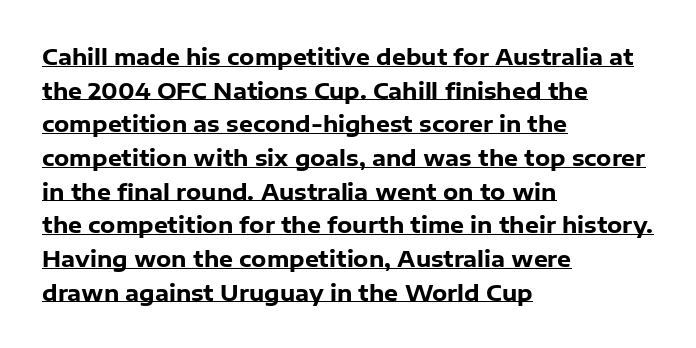
Q: Is the text bold? A: Yes.
Q: Is the text italic (slanted)? A: No, it is upright.
Q: Is the text underlined? A: Yes.
Q: How is the paragraph aligned? A: Left-aligned.
Q: Is the spacing between letters normal or unusually wide? A: Normal.
Q: Is the spacing between lines tight, normal or loose? A: Normal.
